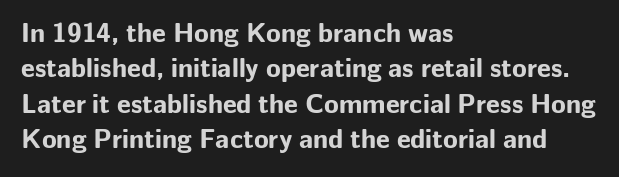
A clean baseline with only descenders dipping below it. These lines stack with their left ends in a neat column. Regular leading. Pretty heavy lettering here — definitely bold. Does extra space separate the letters? No, they use regular spacing.
